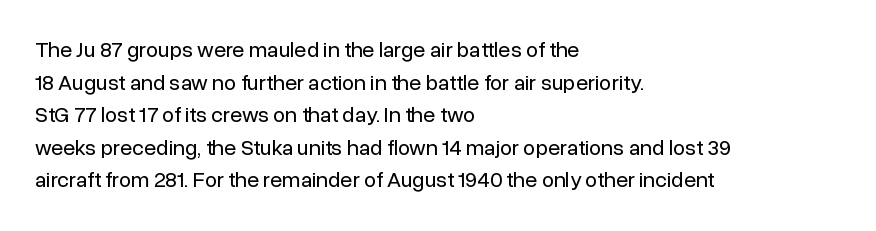
Q: Is the text bold? A: No.
Q: Is the text italic (slanted)? A: No, it is upright.
Q: Is the text underlined? A: No.
Q: How is the paragraph aligned? A: Left-aligned.
Q: Is the spacing between letters normal or unusually wide? A: Normal.
Q: Is the spacing between lines tight, normal or loose? A: Normal.
